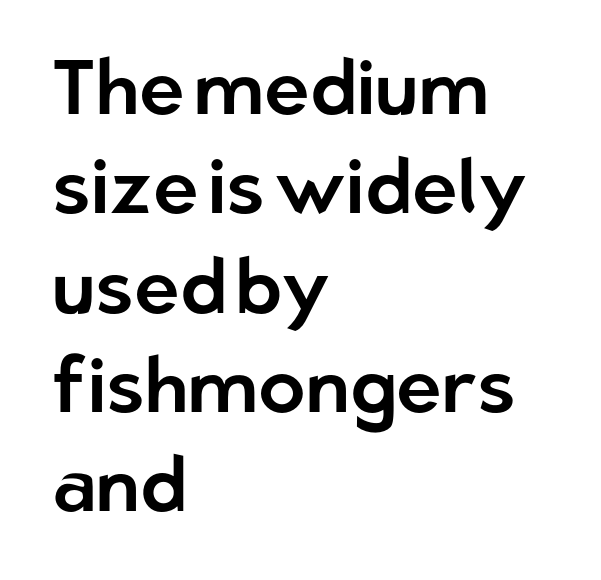
Q: Is the text italic (slanted)? A: No, it is upright.
Q: Is the typeface a serif or a sans-serif typeface? A: Sans-serif.
Q: Is the text underlined? A: No.
Q: How is the paragraph aligned? A: Left-aligned.
Q: Is the spacing between letters normal or unusually wide? A: Normal.
Q: Is the spacing between lines tight, normal or loose? A: Normal.
Q: Width (condensed, normal, or wide)? A: Normal.
Q: Stroke contrast? A: Low.
Q: x-height? A: Medium.
Q: Monospaced? A: No.
